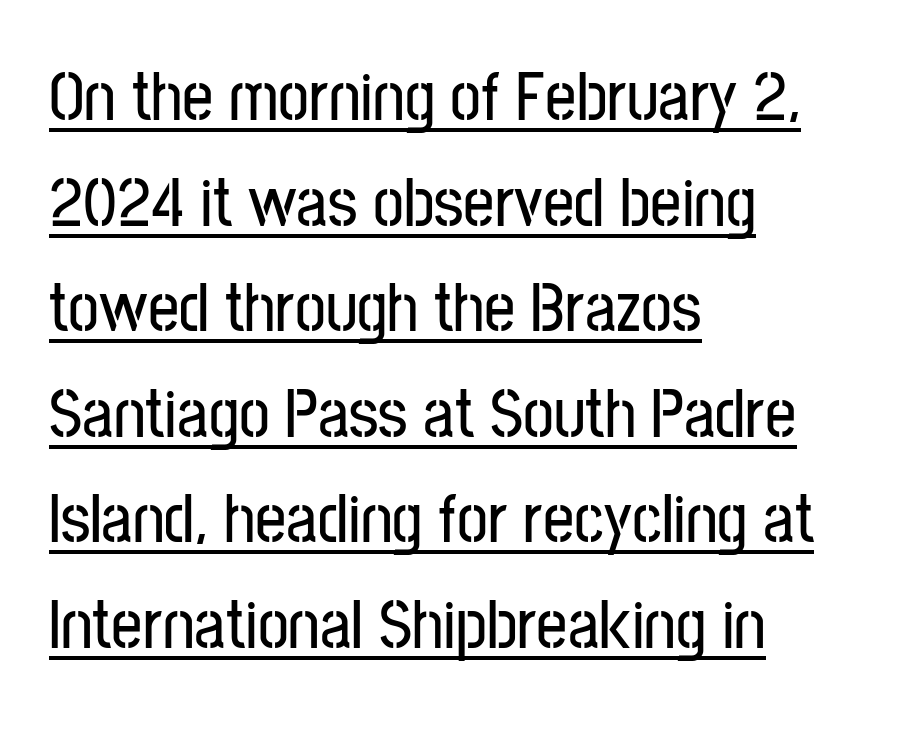
Q: Is the text italic (slanted)? A: No, it is upright.
Q: Is the typeface a serif or a sans-serif typeface? A: Sans-serif.
Q: Is the text underlined? A: Yes.
Q: How is the paragraph aligned? A: Left-aligned.
Q: Is the spacing between letters normal or unusually wide? A: Normal.
Q: Is the spacing between lines tight, normal or loose? A: Normal.
Q: Width (condensed, normal, or wide)? A: Condensed.
Q: Stroke contrast? A: Low.
Q: x-height? A: Medium.
Q: Monospaced? A: No.
